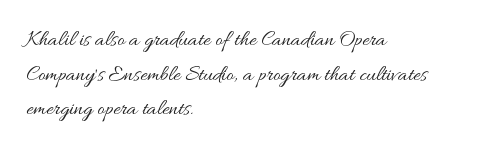
Which margin do the lines hug? The left one — the right edge is uneven. Summary of vertical rhythm: regular, with standard interline spacing. These glyphs show unthickened strokes, regular width or finer. The rendering keeps characters at their native spacing. The gap between lines stays unmarked.
